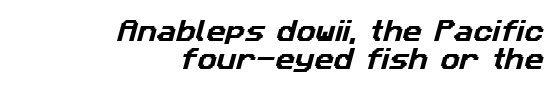
{"underline": "no", "align": "right", "line_spacing": "tight", "line_spacing_ratio": 1.15, "letter_spacing": "normal", "letter_spacing_em": 0.0, "glyph_px": 24}
